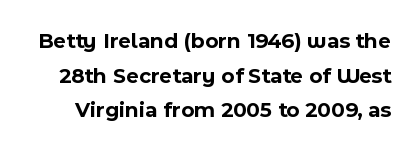
The image shows 22 px bold type, upright; set normal line spacing (1.57x), normal letter spacing, not underlined.
